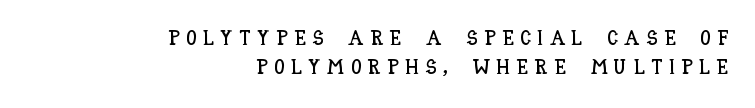
Q: Is the text italic (slanted)? A: No, it is upright.
Q: Is the text underlined? A: No.
Q: How is the paragraph aligned? A: Right-aligned.
Q: Is the spacing between letters normal or unusually wide? A: Unusually wide.
Q: Is the spacing between lines tight, normal or loose? A: Normal.
